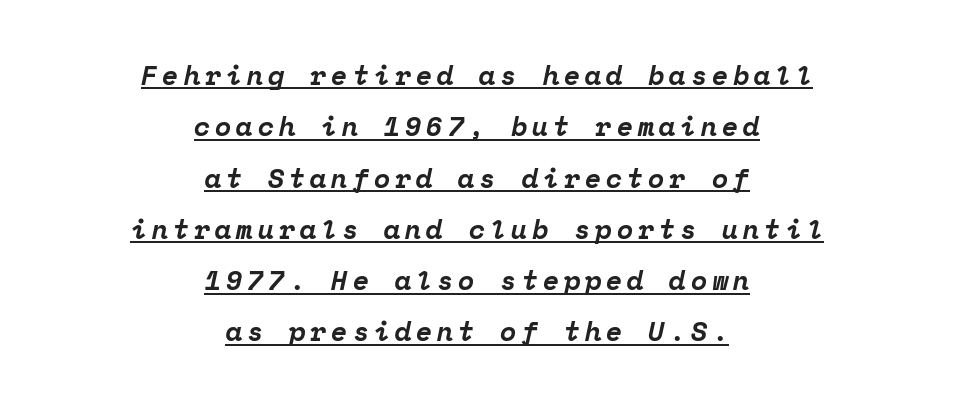
Q: Is the text bold? A: Yes.
Q: Is the text italic (slanted)? A: Yes, it leans right by about 12 degrees.
Q: Is the text underlined? A: Yes.
Q: How is the paragraph aligned? A: Centered.
Q: Is the spacing between lines tight, normal or loose? A: Loose.
